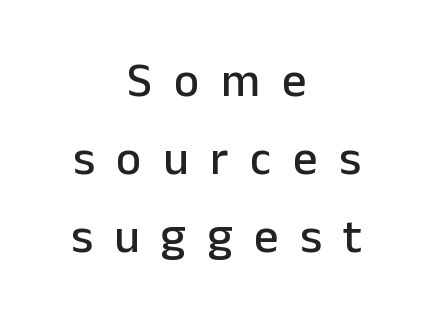
The image shows 48 px sans-serif type, upright; set centered, normal line spacing (1.63x), unusually wide letter spacing (+0.45 em), not underlined; low stroke contrast and a medium x-height.
